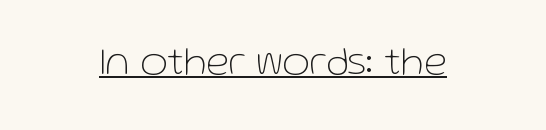
The lettering holds an erect, upright posture throughout. The line texture is even and compact thanks to regular tracking. Each stroke keeps to a modest, everyday thickness or less. The face used here appears with an underline applied. Examine the stroke ends and you'll find no serifs. You could not count columns in this text — the font is proportionally spaced.
